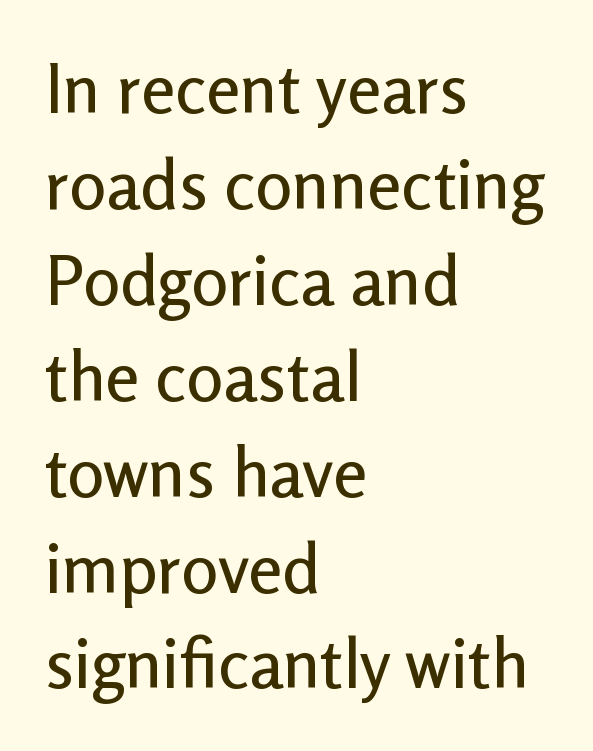
The type family on display is of the sans-serif kind. Standard letterfit; no display-style spreading of the glyphs. The axis of the letterforms is exactly vertical. Looks like regular typesetting: each glyph gets only the width it needs.
